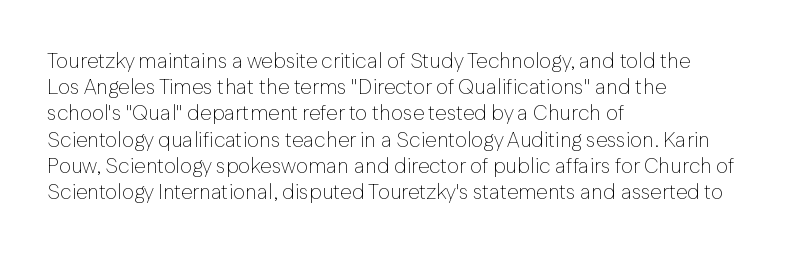
Does extra space separate the letters? No, they use regular spacing. Layout note: lines flush left. The area under the type is left untouched. This reads as an unemphasized weight, regular at the heaviest. This is roman type, the default non-slanted kind. Vertical spacing — default.
